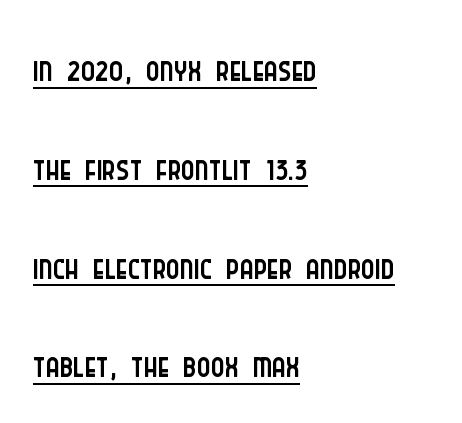
Q: Is the text bold? A: No.
Q: Is the text italic (slanted)? A: No, it is upright.
Q: Is the typeface a serif or a sans-serif typeface? A: Sans-serif.
Q: Is the text underlined? A: Yes.
Q: How is the paragraph aligned? A: Left-aligned.
Q: Is the spacing between letters normal or unusually wide? A: Normal.
Q: Is the spacing between lines tight, normal or loose? A: Loose.
Q: Width (condensed, normal, or wide)? A: Condensed.
Q: Stroke contrast? A: Low.
Q: x-height? A: Large.
Q: Monospaced? A: No.
